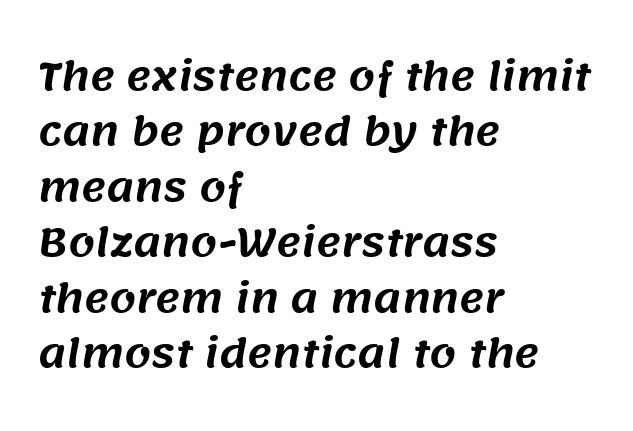
Q: Is the typeface a serif or a sans-serif typeface? A: Sans-serif.
Q: Is the text underlined? A: No.
Q: How is the paragraph aligned? A: Left-aligned.
Q: Is the spacing between letters normal or unusually wide? A: Normal.
Q: Is the spacing between lines tight, normal or loose? A: Normal.
Q: Width (condensed, normal, or wide)? A: Normal.
Q: Stroke contrast? A: Medium.
Q: x-height? A: Large.
Q: Monospaced? A: No.
